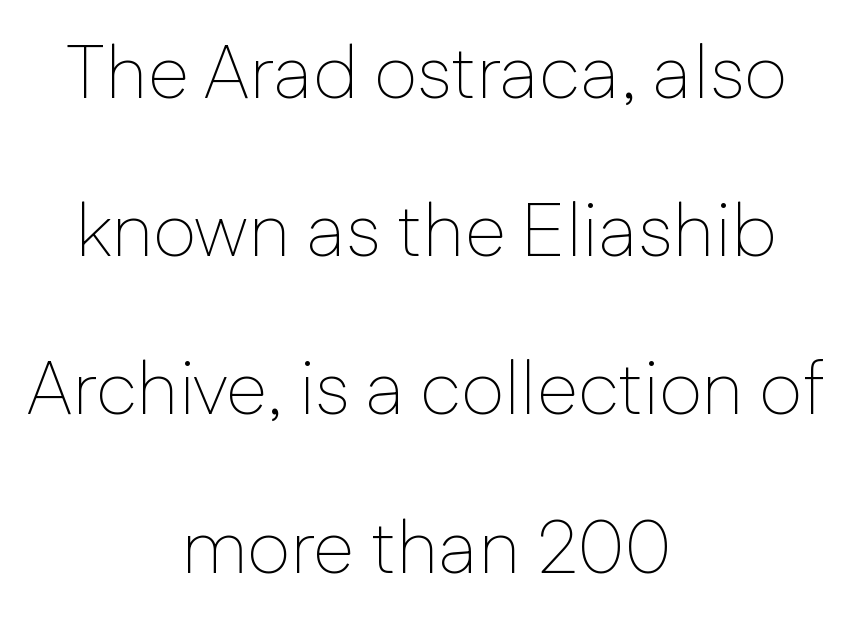
In terms of posture, this sample is upright. This rendering leaves character spacing at its baseline value. These lines are rendered in a variable-pitch font. The letterforms sit at book weight or below. Regarding leading, the lines here are spaced well apart. Nope, no serifs anywhere on these letters.
